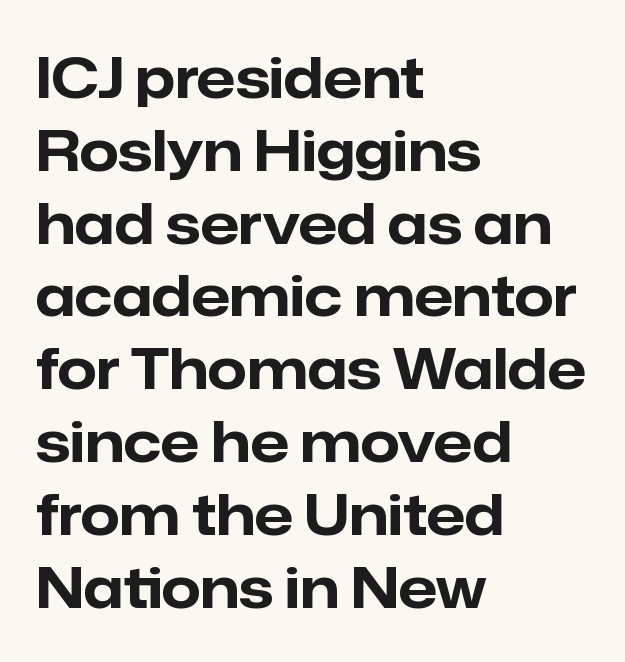
Check under the words: just untouched page. Letter spacing: default. Font category for this specimen: sans-serif. Strokes here are thick enough to call this a true bold. Every row of glyphs begins at an identical x-position on the left.
